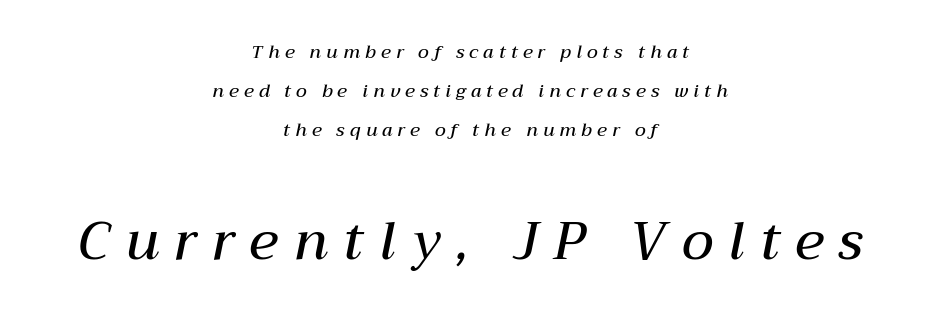
{"italic": "yes", "lean": "right", "slant_degrees": 12, "bold": "semi", "weight": "semibold", "width": "normal", "stroke_contrast": "medium", "x_height": "medium", "monospaced": "no", "underline": "no", "align": "center", "line_spacing": "loose", "line_spacing_ratio": 2.16, "letter_spacing": "wide", "letter_spacing_em": 0.29, "larger_block": "second", "size_ratio": 2.94, "glyph_px": 53}
